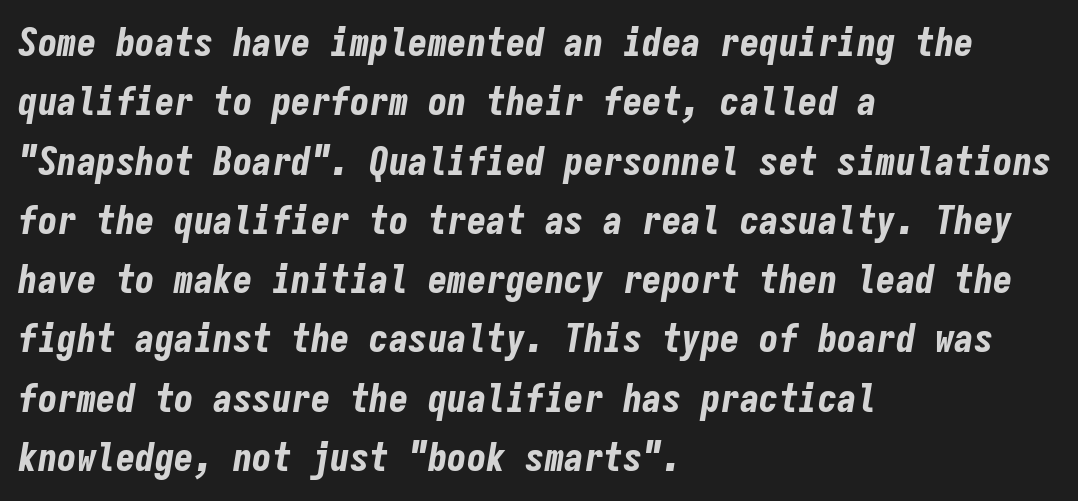
{"italic": "yes", "lean": "right", "slant_degrees": 9, "bold": "yes", "weight": "bold", "width": "condensed", "stroke_contrast": "low", "x_height": "medium", "monospaced": "yes", "underline": "no", "align": "left", "line_spacing": "normal", "line_spacing_ratio": 1.52, "letter_spacing": "normal", "letter_spacing_em": 0.0, "glyph_px": 39}
